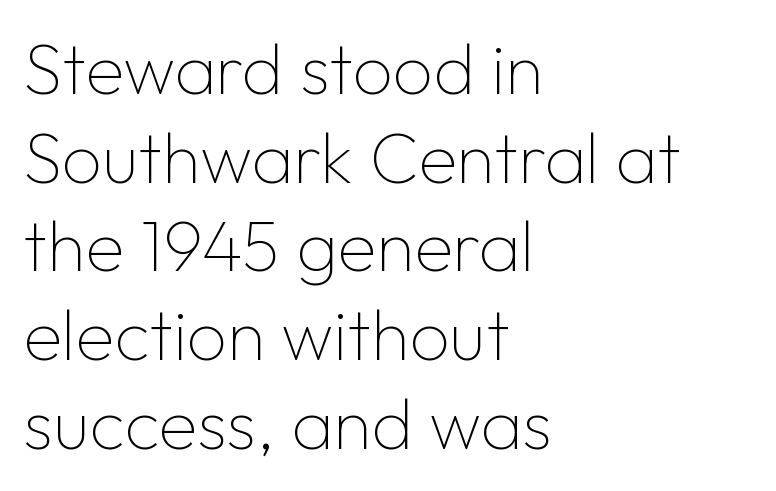
Q: Is the text bold? A: No.
Q: Is the text italic (slanted)? A: No, it is upright.
Q: Is the typeface a serif or a sans-serif typeface? A: Sans-serif.
Q: Is the text underlined? A: No.
Q: How is the paragraph aligned? A: Left-aligned.
Q: Is the spacing between letters normal or unusually wide? A: Normal.
Q: Is the spacing between lines tight, normal or loose? A: Normal.
Q: Width (condensed, normal, or wide)? A: Normal.
Q: Stroke contrast? A: Low.
Q: x-height? A: Medium.
Q: Monospaced? A: No.
